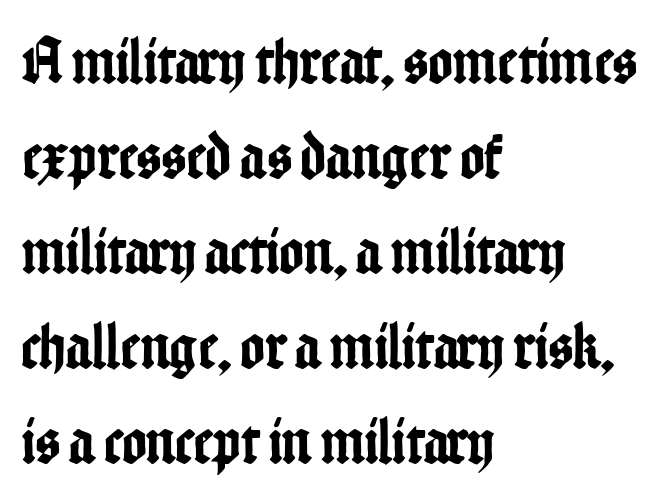
Rendered with straight, roman letterforms. Any mark beneath the type? The region is blank. You could not count columns in this text — the font is proportionally spaced. Observe the ordinary spacing: letters are neighbours, not strangers. The characters display no serif detailing; their extremities are plain. Is the block centered? No — it sits flush against the left margin.
